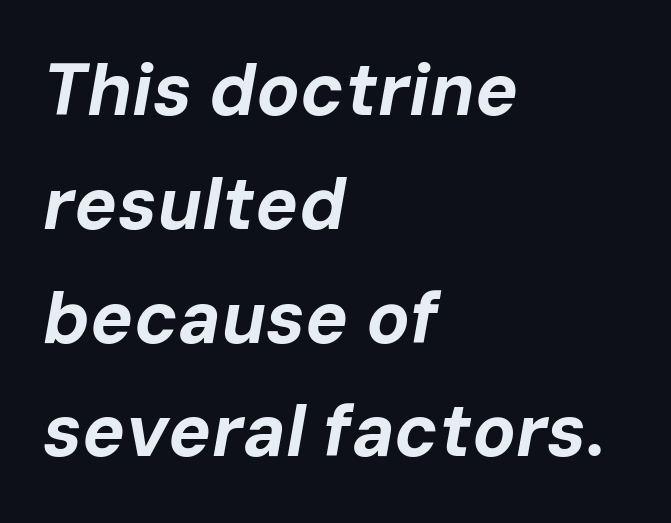
The image shows 72 px bold type, italic (leaning right); set left-aligned, normal line spacing (1.58x), normal letter spacing, not underlined; low stroke contrast and a medium x-height.
